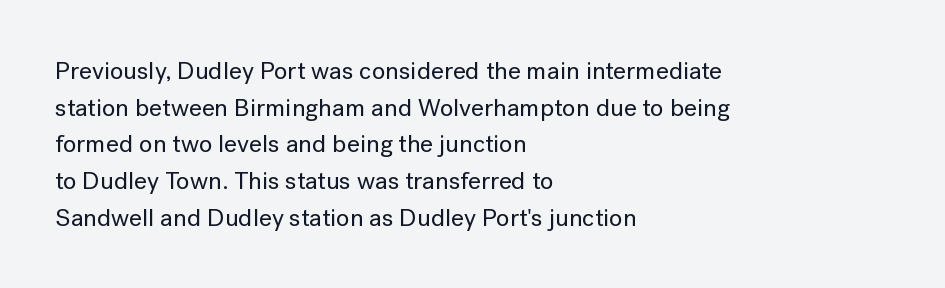
The letters stand straight up with perfectly vertical stems. The tracking reads as untouched default to a designer's eye. Vertical spacing — default. All the whitespace from short lines collects on the right. Bare-footed words on every line.
